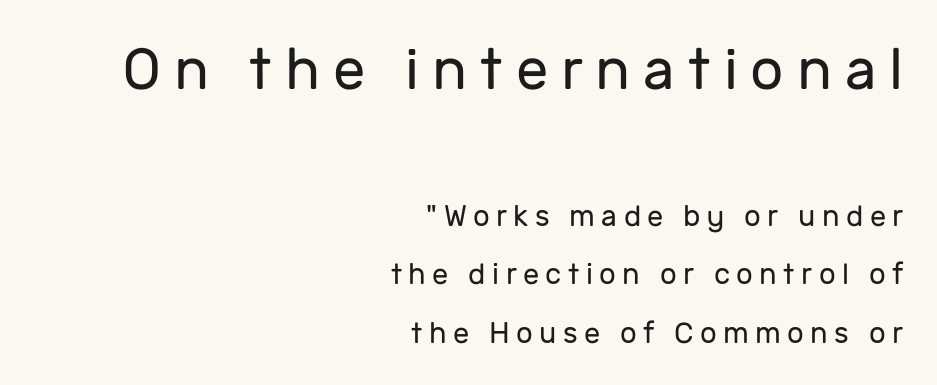
The image shows 58 px regular-weight sans-serif type, upright; set right-aligned, loose line spacing (2.02x), unusually wide letter spacing (+0.22 em), not underlined; the first (top) block is 2.0x larger; low stroke contrast and a medium x-height.
